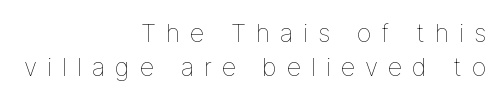
Q: Is the text bold? A: No.
Q: Is the text italic (slanted)? A: No, it is upright.
Q: Is the text underlined? A: No.
Q: How is the paragraph aligned? A: Right-aligned.
Q: Is the spacing between letters normal or unusually wide? A: Unusually wide.
Q: Is the spacing between lines tight, normal or loose? A: Normal.
